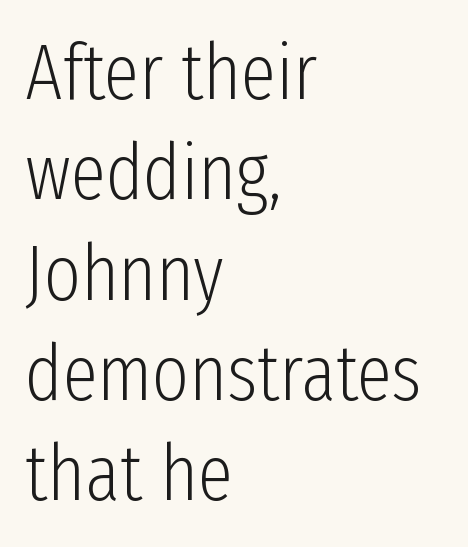
Rendered with straight, roman letterforms. The words here are not underlined. Do the characters align in a grid? No, the font is proportional. No heavy texture on the line: the type isn't bold. Visually the block forms a straight wall on the left and a jagged coastline on the right.
